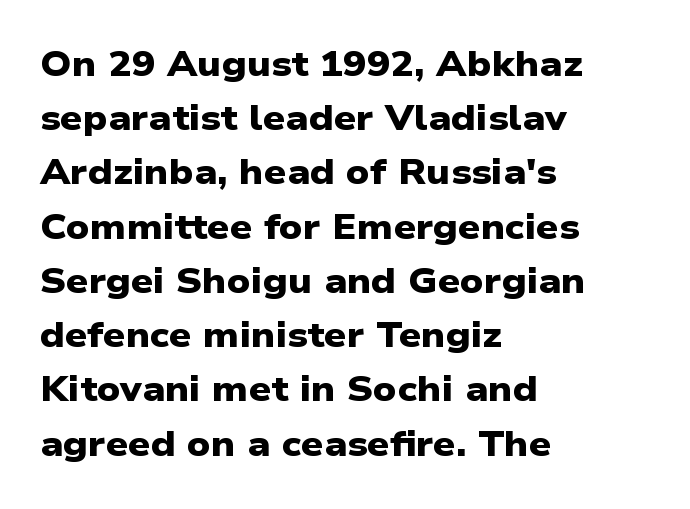
Q: Is the text bold? A: Yes.
Q: Is the typeface a serif or a sans-serif typeface? A: Sans-serif.
Q: Is the text underlined? A: No.
Q: How is the paragraph aligned? A: Left-aligned.
Q: Is the spacing between letters normal or unusually wide? A: Normal.
Q: Is the spacing between lines tight, normal or loose? A: Normal.
Q: Width (condensed, normal, or wide)? A: Wide.
Q: Stroke contrast? A: Low.
Q: x-height? A: Medium.
Q: Monospaced? A: No.
